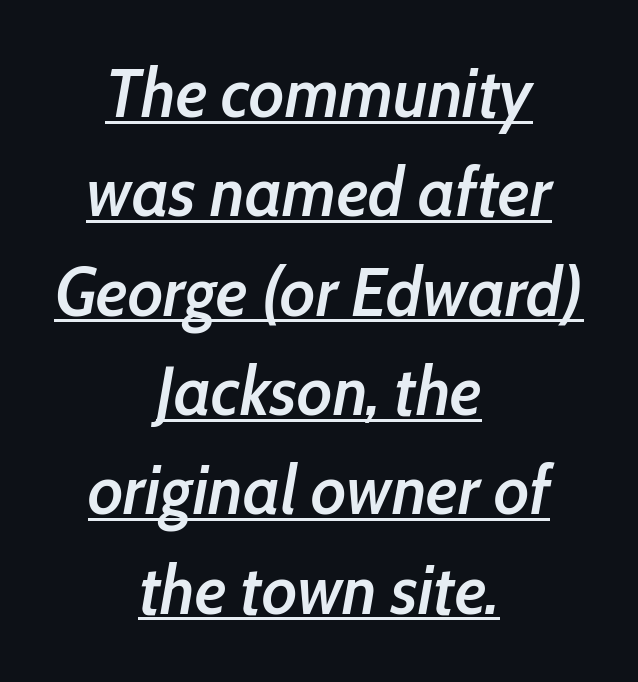
Q: Is the text bold? A: Semi-bold.
Q: Is the text italic (slanted)? A: Yes, it leans right by about 10 degrees.
Q: Is the text underlined? A: Yes.
Q: How is the paragraph aligned? A: Centered.
Q: Is the spacing between letters normal or unusually wide? A: Normal.
Q: Is the spacing between lines tight, normal or loose? A: Normal.
Q: Width (condensed, normal, or wide)? A: Condensed.
Q: Stroke contrast? A: Low.
Q: x-height? A: Medium.
Q: Monospaced? A: No.
